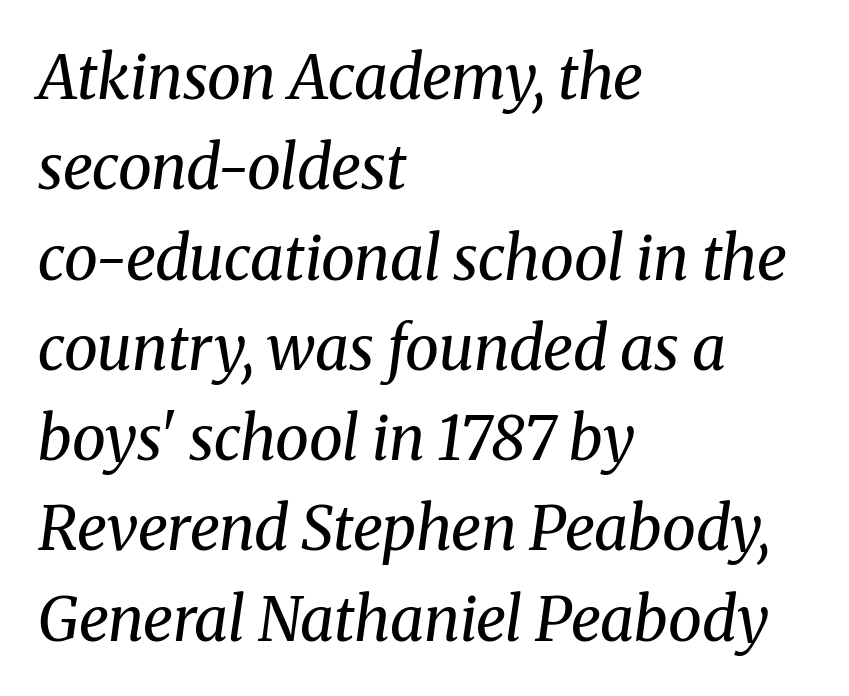
{"serif": "yes", "italic": "yes", "lean": "right", "slant_degrees": 8, "bold": "no", "weight": "regular", "width": "normal", "stroke_contrast": "medium", "x_height": "medium", "monospaced": "no", "underline": "no", "align": "left", "line_spacing": "normal", "line_spacing_ratio": 1.48, "letter_spacing": "normal", "letter_spacing_em": 0.0, "glyph_px": 61}
